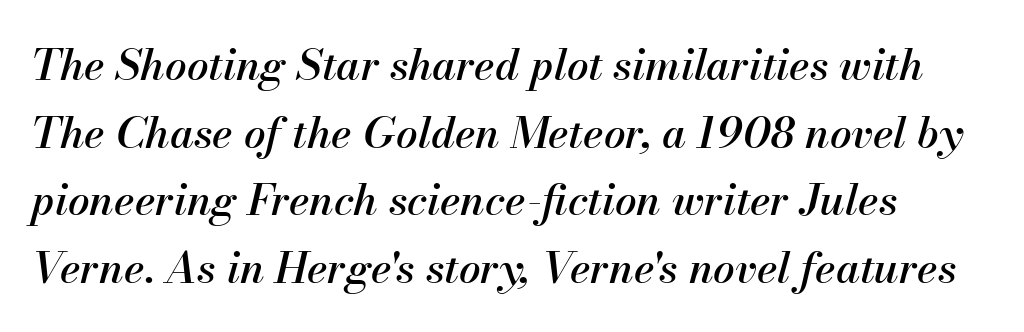
{"italic": "yes", "lean": "right", "slant_degrees": 13, "width": "normal", "stroke_contrast": "medium", "x_height": "small", "monospaced": "no", "underline": "no", "line_spacing": "normal", "line_spacing_ratio": 1.57, "letter_spacing": "normal", "letter_spacing_em": 0.0, "glyph_px": 43}
